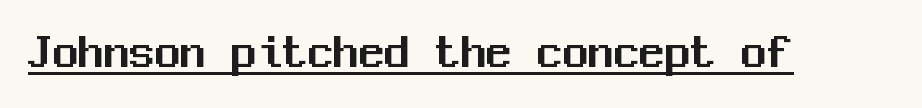
{"serif": "no", "italic": "no", "width": "normal", "stroke_contrast": "medium", "x_height": "medium", "monospaced": "yes", "underline": "yes", "letter_spacing": "normal", "letter_spacing_em": 0.0, "glyph_px": 51}
